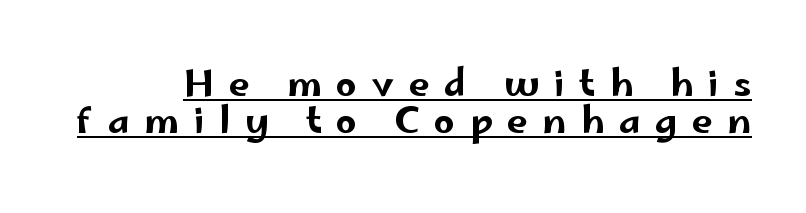
The image shows 37 px wide sans-serif type, upright; set tight line spacing (1.01x), unusually wide letter spacing (+0.39 em), underlined; low stroke contrast and a small x-height.
